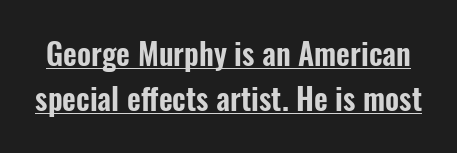
{"serif": "no", "italic": "no", "width": "condensed", "stroke_contrast": "low", "x_height": "medium", "monospaced": "no", "underline": "yes", "line_spacing": "normal", "line_spacing_ratio": 1.49, "letter_spacing": "normal", "letter_spacing_em": 0.0, "glyph_px": 30}
